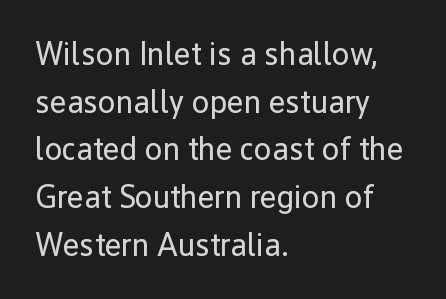
Q: Is the text bold? A: No.
Q: Is the text italic (slanted)? A: No, it is upright.
Q: Is the typeface a serif or a sans-serif typeface? A: Sans-serif.
Q: Is the text underlined? A: No.
Q: How is the paragraph aligned? A: Left-aligned.
Q: Is the spacing between letters normal or unusually wide? A: Normal.
Q: Is the spacing between lines tight, normal or loose? A: Normal.
Q: Width (condensed, normal, or wide)? A: Normal.
Q: Stroke contrast? A: Low.
Q: x-height? A: Medium.
Q: Monospaced? A: No.
